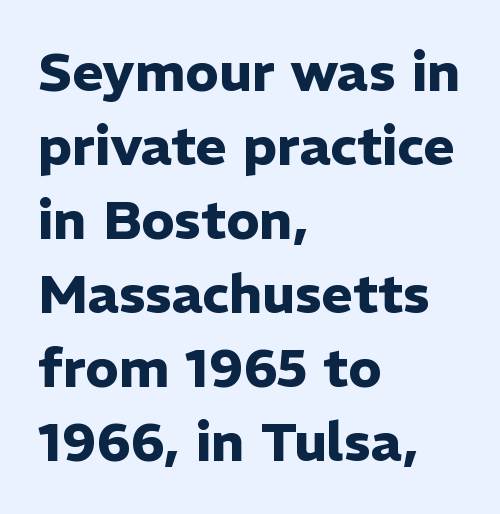
{"serif": "no", "italic": "no", "bold": "yes", "weight": "heavy", "width": "normal", "stroke_contrast": "low", "x_height": "medium", "monospaced": "no", "underline": "no", "align": "left", "line_spacing": "normal", "line_spacing_ratio": 1.37, "letter_spacing": "normal", "letter_spacing_em": 0.0, "glyph_px": 54}
